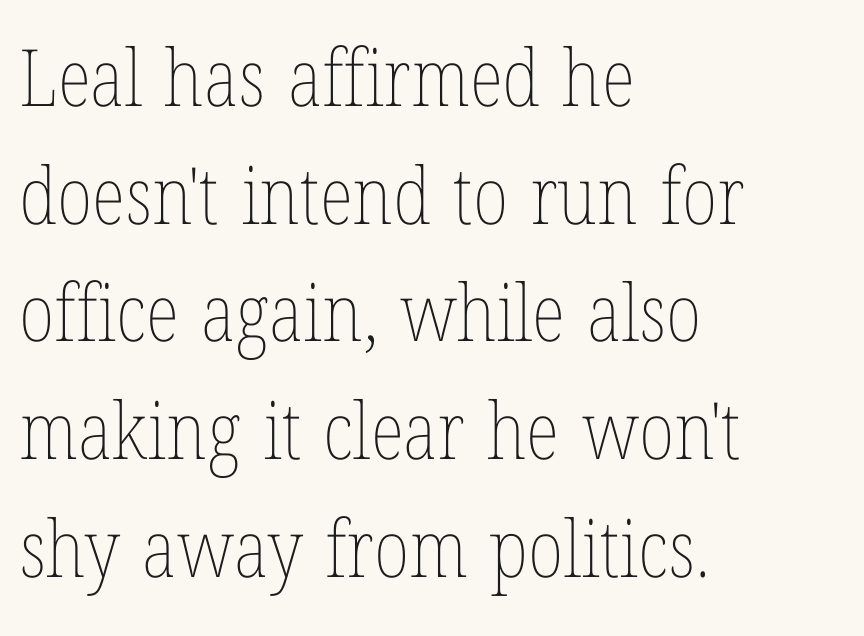
Q: Is the text bold? A: No.
Q: Is the text italic (slanted)? A: No, it is upright.
Q: Is the text underlined? A: No.
Q: How is the paragraph aligned? A: Left-aligned.
Q: Is the spacing between letters normal or unusually wide? A: Normal.
Q: Is the spacing between lines tight, normal or loose? A: Normal.
Q: Width (condensed, normal, or wide)? A: Condensed.
Q: Stroke contrast? A: Low.
Q: x-height? A: Medium.
Q: Monospaced? A: No.
